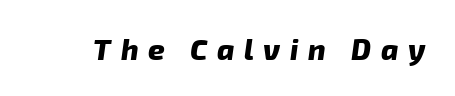
{"serif": "no", "bold": "yes", "weight": "heavy", "width": "normal", "stroke_contrast": "low", "x_height": "medium", "monospaced": "no", "underline": "no", "letter_spacing": "wide", "letter_spacing_em": 0.33, "glyph_px": 29}
